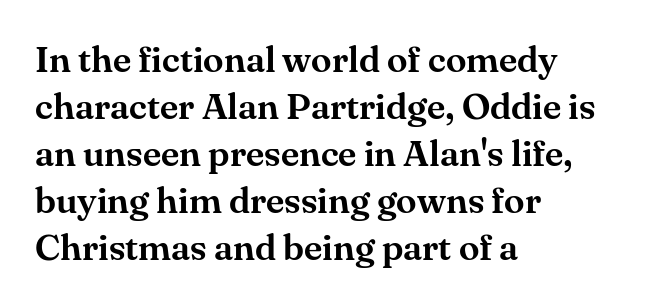
The image shows 37 px serif type, upright; set left-aligned, normal line spacing (1.27x), normal letter spacing, not underlined; medium stroke contrast and a small x-height.
